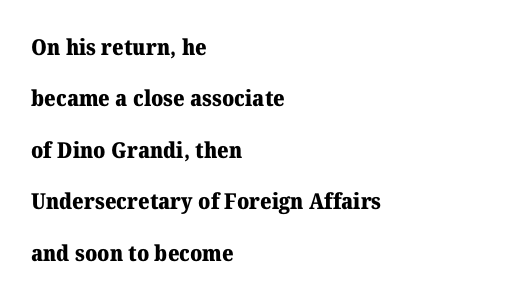
{"italic": "no", "bold": "yes", "underline": "no", "align": "left", "line_spacing": "loose", "line_spacing_ratio": 2.34, "letter_spacing": "normal", "letter_spacing_em": 0.0, "glyph_px": 22}
